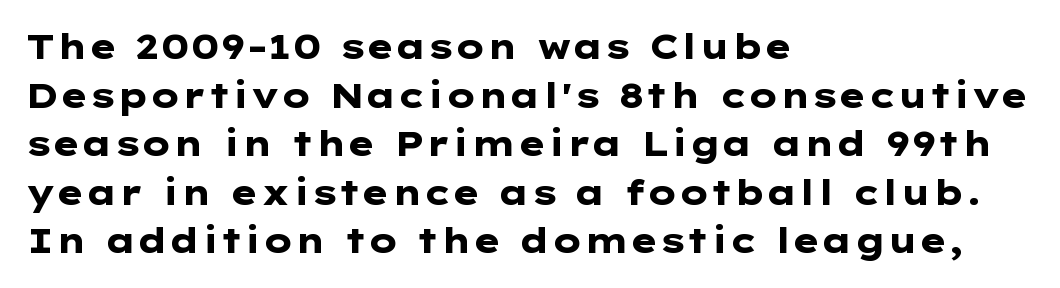
This rendering leaves character spacing at its baseline value. Check where the strokes stop: nothing finishes them off — pure sans. This block has exactly the height ordinary leading produces. Anything drawn beneath the words? Only blank space. The letters are bold, with thick, heavy strokes. Unlike italic type, these characters show no tilt at all.
